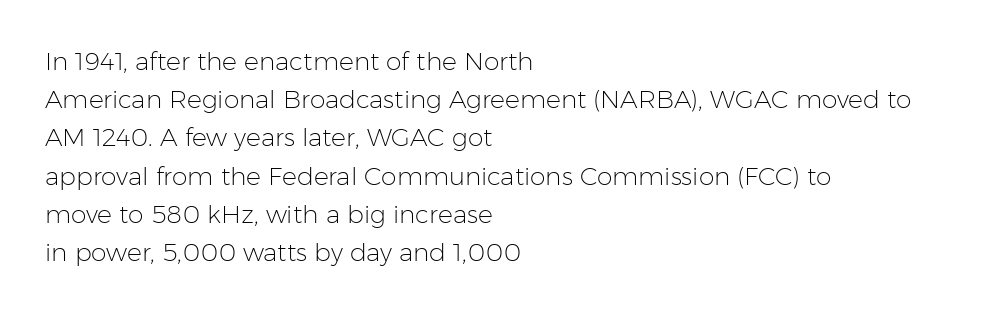
The glyphs are unaccompanied by any horizontal stroke below them. Posture: vertical. These lines keep a tight, regular rhythm from letter to letter. Interline gaps are of average width in this sample. The paragraph shown leans on its left margin.
